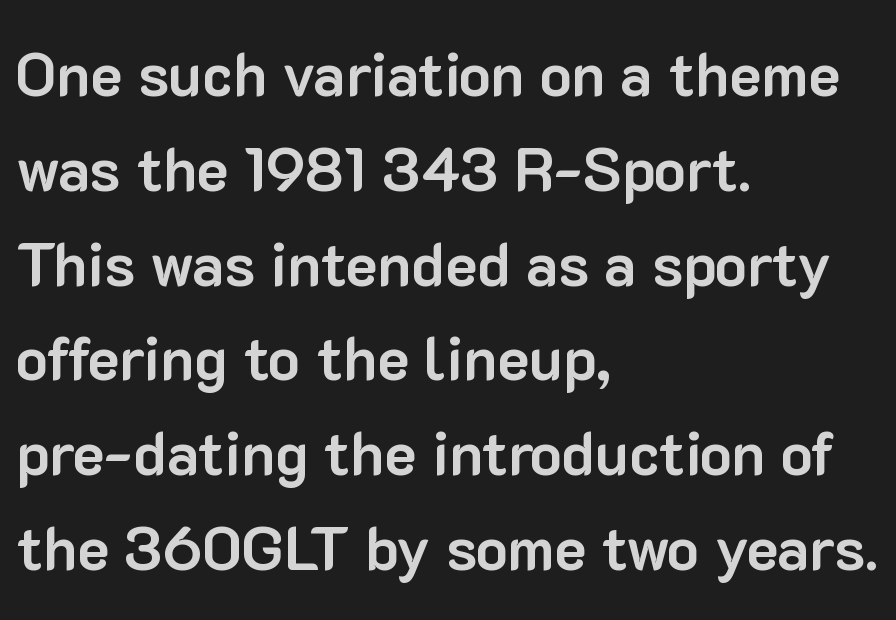
{"serif": "no", "italic": "no", "bold": "yes", "weight": "bold", "width": "normal", "stroke_contrast": "low", "x_height": "medium", "monospaced": "no", "underline": "no", "align": "left", "line_spacing": "normal", "line_spacing_ratio": 1.58, "letter_spacing": "normal", "letter_spacing_em": 0.0, "glyph_px": 60}
